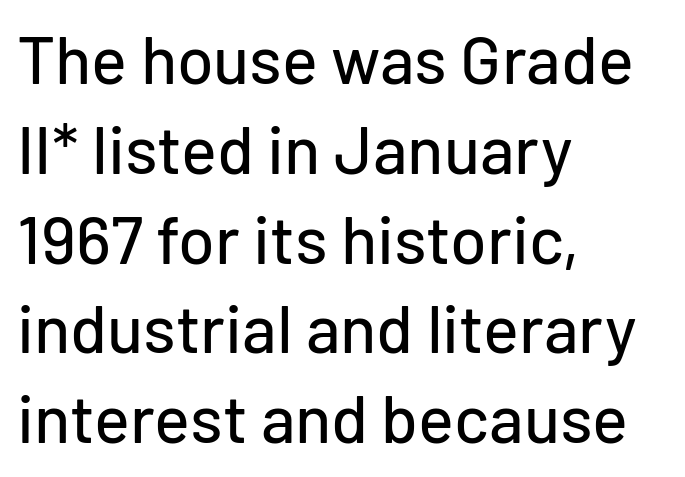
{"serif": "no", "italic": "no", "width": "normal", "stroke_contrast": "low", "x_height": "medium", "monospaced": "no", "underline": "no", "align": "left", "line_spacing": "normal", "line_spacing_ratio": 1.34, "letter_spacing": "normal", "letter_spacing_em": 0.0, "glyph_px": 67}
